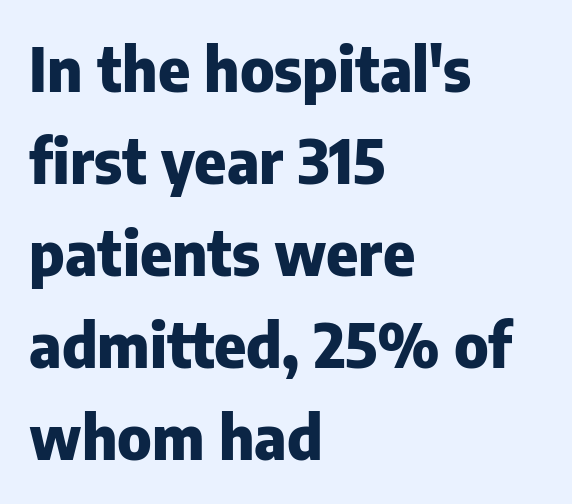
The image shows 61 px heavy sans-serif type, upright; set left-aligned, normal line spacing (1.51x), normal letter spacing, not underlined; low stroke contrast and a medium x-height.
